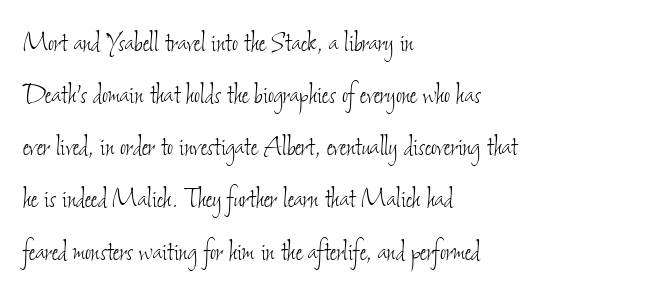
{"bold": "no", "weight": "thin", "width": "condensed", "stroke_contrast": "low", "x_height": "small", "monospaced": "no", "underline": "no", "align": "left", "line_spacing": "normal", "line_spacing_ratio": 1.58, "letter_spacing": "normal", "letter_spacing_em": 0.0, "glyph_px": 33}
